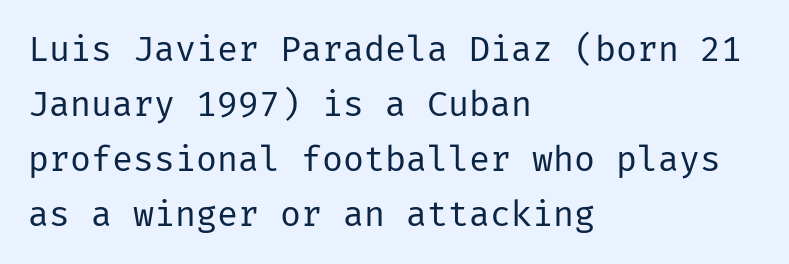
The passage shown stacks its lines at a standard gap. You could call the tracking neutral — neither tight nor loose. Posture: straight, roman, zero tilt. Weight: not bold — regular or lighter. Reading down the block, your eye returns to a fixed left position each line. Quick note: underline off.
